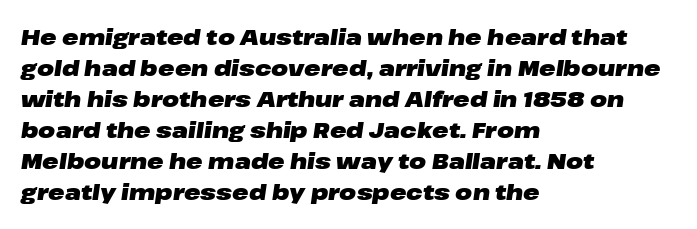
Horizontal alignment here is leftward, the default for most running prose. Observe the lean: these are italic letterforms. The space beneath each line is pristine and unruled. This sample keeps an unexceptional amount of space between lines. Caption: standard tracking, unaltered. The typesetting leans heavy: a genuine bold.
